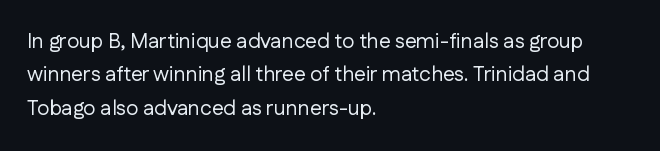
Q: Is the text bold? A: No.
Q: Is the text italic (slanted)? A: No, it is upright.
Q: Is the text underlined? A: No.
Q: How is the paragraph aligned? A: Left-aligned.
Q: Is the spacing between letters normal or unusually wide? A: Normal.
Q: Is the spacing between lines tight, normal or loose? A: Normal.
